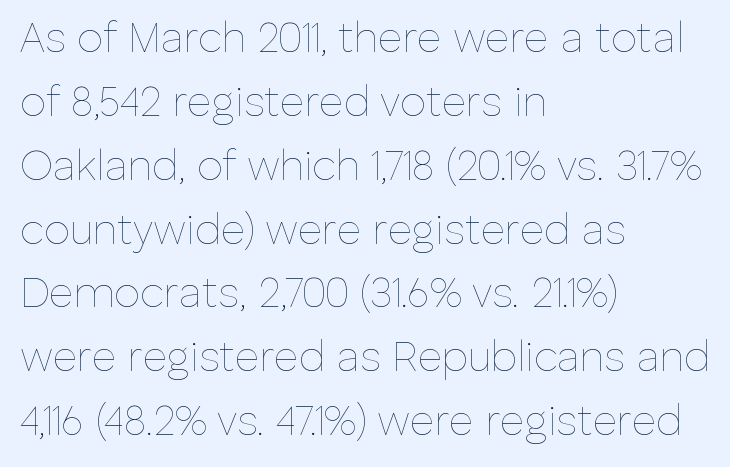
The weight would be labelled regular, book, light, or lighter still. You could not count columns in this text — the font is proportionally spaced. Does extra space separate the letters? No, they use regular spacing. The specimen reads as upright at a glance.
